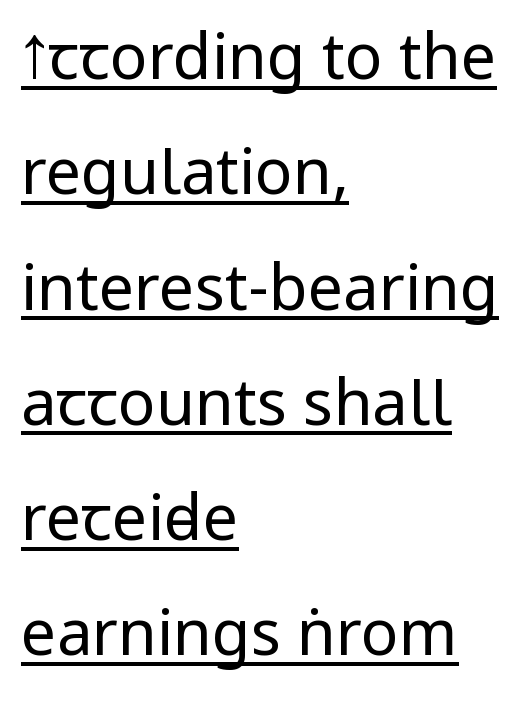
The image shows 63 px regular-weight, condensed sans-serif type, upright; set left-aligned, line spacing 1.83x, normal letter spacing, underlined; low stroke contrast.
